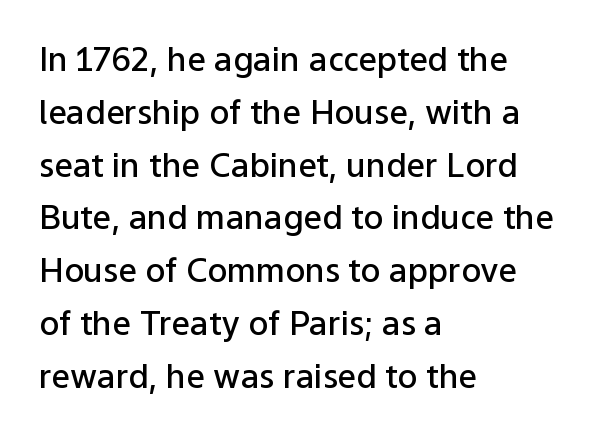
{"serif": "no", "italic": "no", "bold": "semi", "weight": "semibold", "width": "normal", "stroke_contrast": "low", "x_height": "medium", "monospaced": "no", "underline": "no", "align": "left", "line_spacing": "normal", "line_spacing_ratio": 1.6, "letter_spacing": "normal", "letter_spacing_em": 0.0, "glyph_px": 33}
